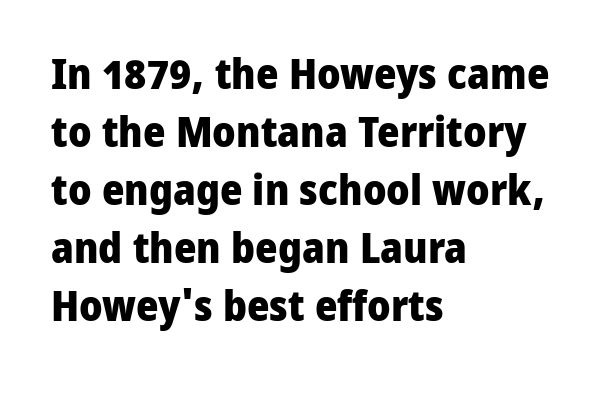
Q: Is the text bold? A: Yes.
Q: Is the text italic (slanted)? A: No, it is upright.
Q: Is the typeface a serif or a sans-serif typeface? A: Sans-serif.
Q: Is the text underlined? A: No.
Q: How is the paragraph aligned? A: Left-aligned.
Q: Is the spacing between letters normal or unusually wide? A: Normal.
Q: Is the spacing between lines tight, normal or loose? A: Normal.
Q: Width (condensed, normal, or wide)? A: Normal.
Q: Stroke contrast? A: Low.
Q: x-height? A: Medium.
Q: Monospaced? A: No.
